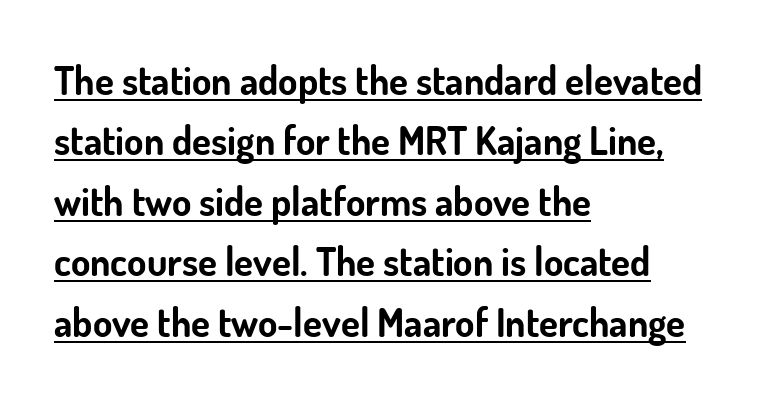
{"serif": "no", "italic": "no", "bold": "yes", "weight": "bold", "width": "normal", "stroke_contrast": "low", "x_height": "small", "monospaced": "no", "underline": "yes", "align": "left", "line_spacing": "normal", "line_spacing_ratio": 1.55, "letter_spacing": "normal", "letter_spacing_em": 0.0, "glyph_px": 39}
